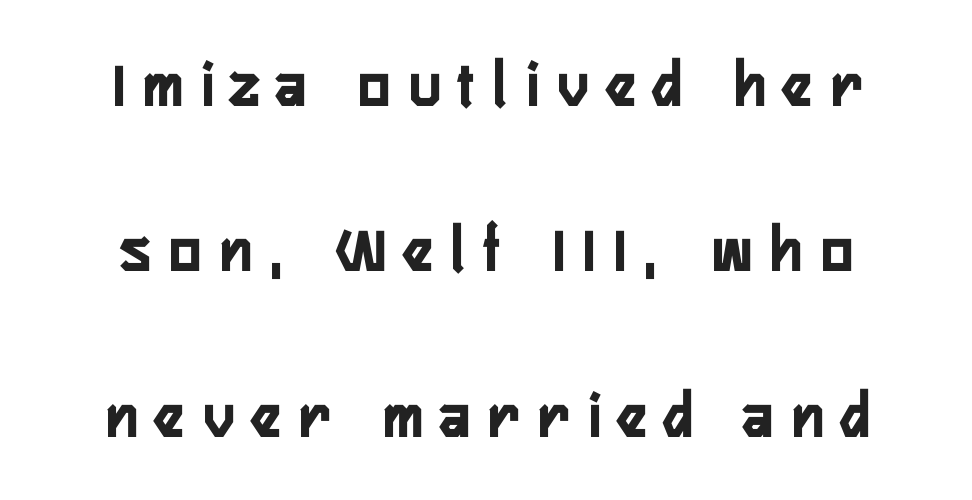
{"serif": "no", "italic": "no", "width": "condensed", "stroke_contrast": "low", "x_height": "medium", "monospaced": "no", "underline": "no", "align": "center", "line_spacing": "loose", "line_spacing_ratio": 2.47, "letter_spacing": "wide", "letter_spacing_em": 0.27, "glyph_px": 67}
